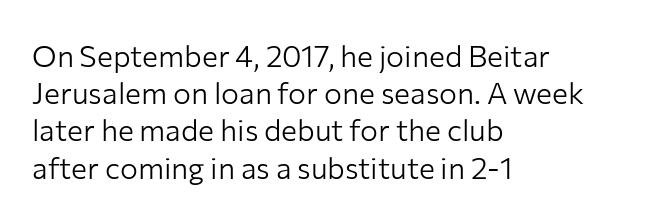
{"serif": "no", "italic": "no", "bold": "no", "weight": "light", "width": "normal", "stroke_contrast": "low", "x_height": "medium", "monospaced": "no", "underline": "no", "align": "left", "line_spacing_ratio": 1.24, "letter_spacing": "normal", "letter_spacing_em": 0.0, "glyph_px": 30}
